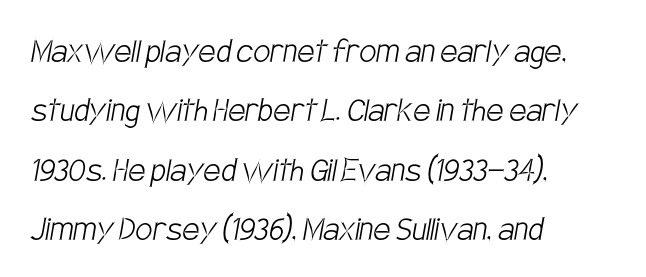
Stroke thickness stays within the range of a standard reading face or lighter. Serif or sans? Sans — the stroke terminals are bare. The ragged edge is on the right, which tells us the setting is flush left. Do the characters align in a grid? No, the font is proportional. Notice how descenders clear the ascenders below comfortably — that's standard leading.
